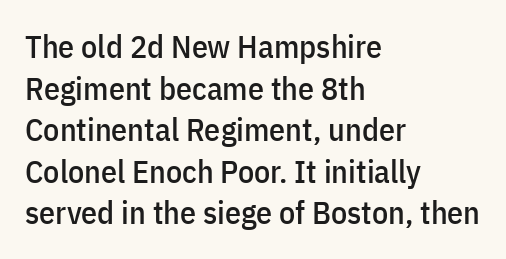
{"serif": "no", "italic": "no", "width": "condensed", "stroke_contrast": "low", "x_height": "medium", "monospaced": "no", "underline": "no", "align": "left", "line_spacing": "normal", "line_spacing_ratio": 1.3, "letter_spacing": "normal", "letter_spacing_em": 0.0, "glyph_px": 32}
